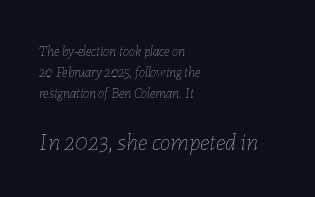
The image shows 24 px text type, italic (leaning right); set left-aligned, normal line spacing (1.51x), normal letter spacing, not underlined; the second (bottom) block is 1.71x larger.
